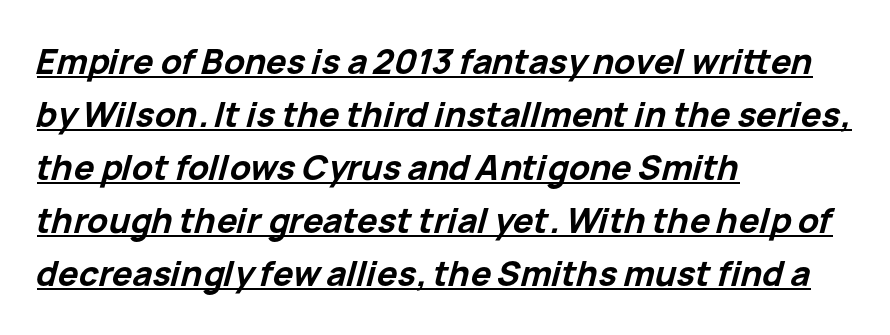
The image shows 34 px bold type, italic (leaning right); set left-aligned, normal line spacing (1.56x), normal letter spacing, underlined; low stroke contrast and a medium x-height.
